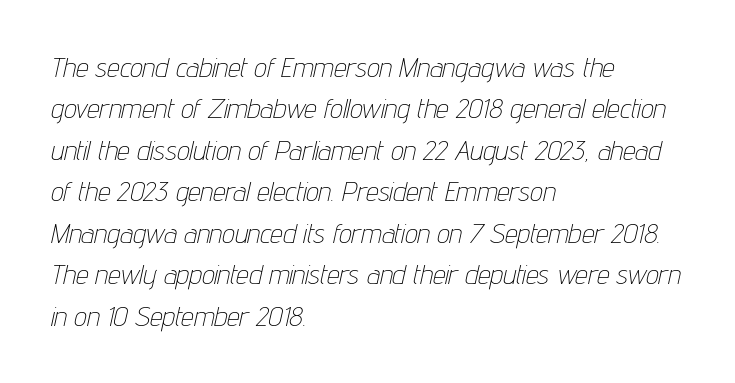
The typesetter chose a ragged-right arrangement here. Is the stroke heavy? The answer is a plain regular-or-lighter. This rendering features lettering with no underline. The face used here is proportionally spaced, like ordinary book or web type.
